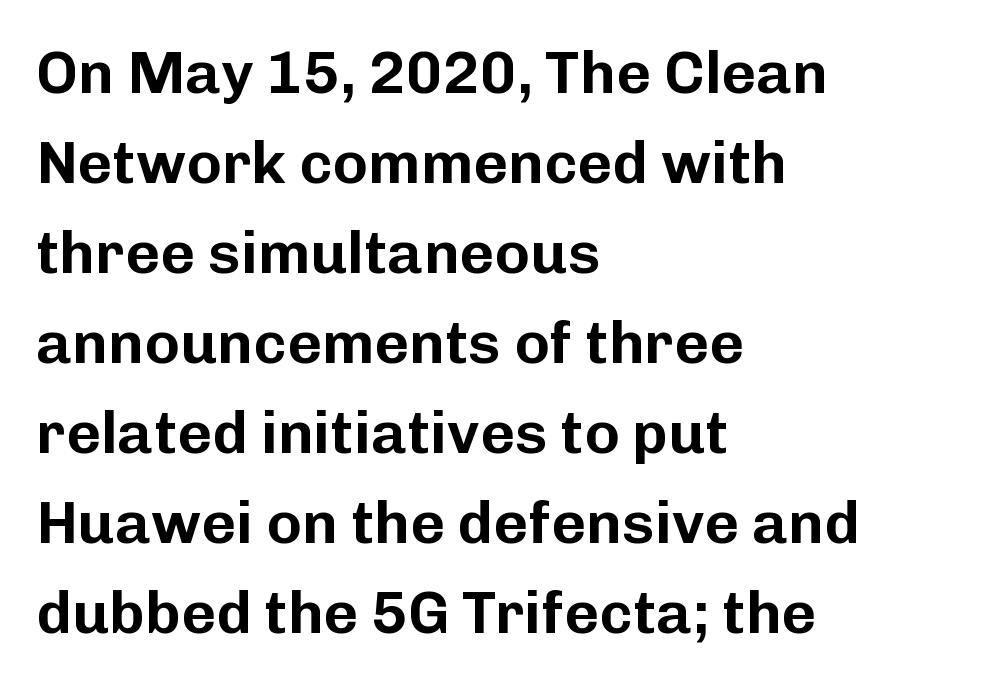
You could call the tracking neutral — neither tight nor loose. If you measured baseline to baseline, you'd find a middling distance. Check where the strokes stop: nothing finishes them off — pure sans. These lines are rendered in a variable-pitch font. Notice how the passage keeps a crisp vertical edge on the left only. The area under the type is left untouched.
